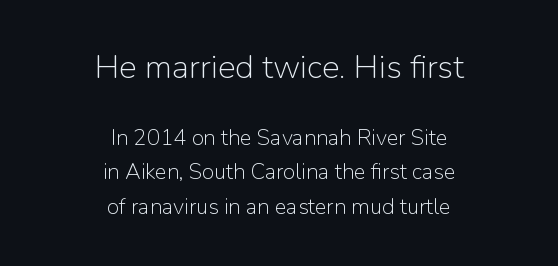
{"serif": "no", "italic": "no", "bold": "no", "weight": "light", "width": "normal", "stroke_contrast": "low", "x_height": "medium", "monospaced": "no", "underline": "no", "align": "center", "line_spacing": "normal", "line_spacing_ratio": 1.56, "letter_spacing": "normal", "letter_spacing_em": 0.0, "larger_block": "first", "size_ratio": 1.5, "glyph_px": 33}
